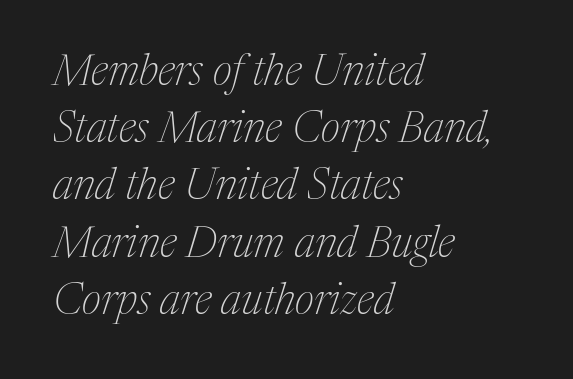
The image shows 43 px thin serif type, italic (leaning right); set left-aligned, normal line spacing (1.33x), normal letter spacing, not underlined; medium stroke contrast and a medium x-height.
